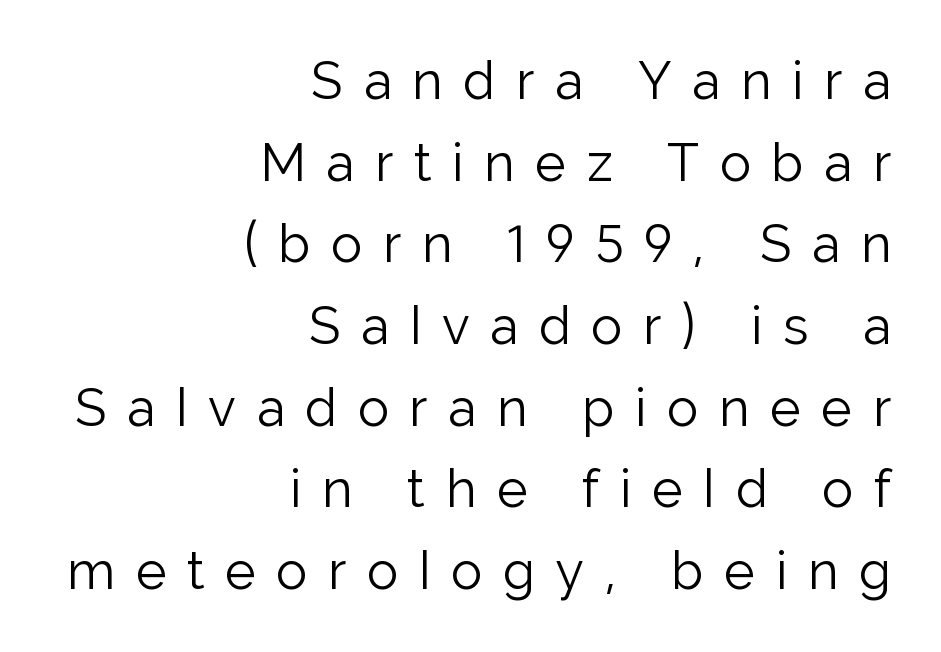
{"serif": "no", "italic": "no", "bold": "no", "weight": "light", "width": "normal", "stroke_contrast": "low", "x_height": "medium", "monospaced": "no", "underline": "no", "align": "right", "line_spacing": "normal", "line_spacing_ratio": 1.57, "letter_spacing": "wide", "letter_spacing_em": 0.4, "glyph_px": 52}
